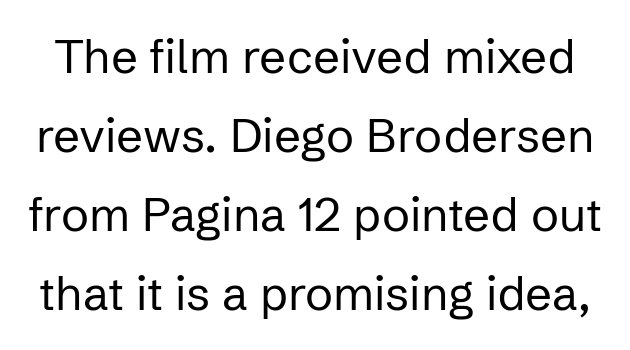
Q: Is the text bold? A: No.
Q: Is the text italic (slanted)? A: No, it is upright.
Q: Is the typeface a serif or a sans-serif typeface? A: Sans-serif.
Q: Is the text underlined? A: No.
Q: Is the spacing between letters normal or unusually wide? A: Normal.
Q: Is the spacing between lines tight, normal or loose? A: Normal.
Q: Width (condensed, normal, or wide)? A: Normal.
Q: Stroke contrast? A: Low.
Q: x-height? A: Medium.
Q: Monospaced? A: No.
